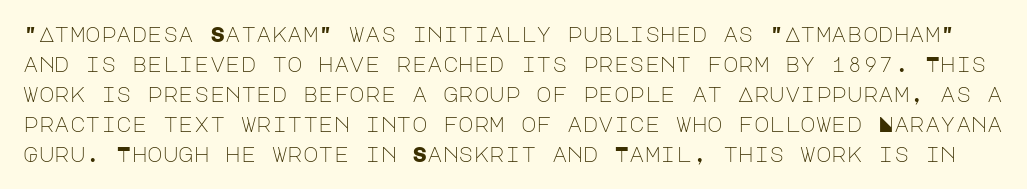
Characters follow at the spacing the type designer built in. A bare baseline throughout the passage. Quick note: not italic, upright. The block of text has a typical density, with ordinary space between rows.
